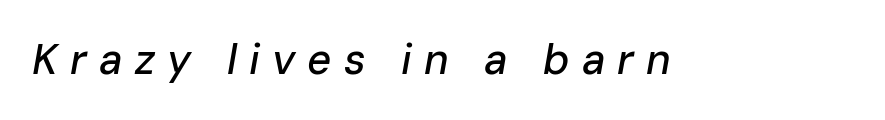
{"italic": "yes", "lean": "right", "slant_degrees": 10, "width": "normal", "stroke_contrast": "low", "x_height": "medium", "monospaced": "no", "underline": "no", "letter_spacing": "wide", "letter_spacing_em": 0.29, "glyph_px": 42}
